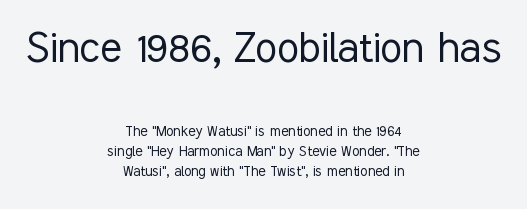
{"serif": "no", "italic": "no", "bold": "no", "weight": "light", "width": "condensed", "stroke_contrast": "low", "x_height": "medium", "monospaced": "no", "underline": "no", "align": "center", "line_spacing_ratio": 1.17, "letter_spacing": "normal", "letter_spacing_em": 0.0, "larger_block": "first", "size_ratio": 2.94, "glyph_px": 50}
